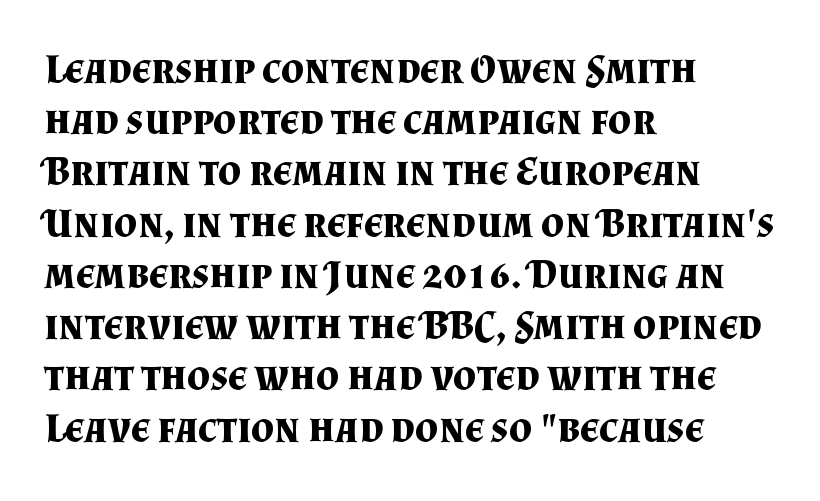
Q: Is the text bold? A: Yes.
Q: Is the text italic (slanted)? A: No, it is upright.
Q: Is the typeface a serif or a sans-serif typeface? A: Serif.
Q: Is the text underlined? A: No.
Q: How is the paragraph aligned? A: Left-aligned.
Q: Is the spacing between letters normal or unusually wide? A: Normal.
Q: Is the spacing between lines tight, normal or loose? A: Normal.
Q: Width (condensed, normal, or wide)? A: Normal.
Q: Stroke contrast? A: Medium.
Q: x-height? A: Small.
Q: Monospaced? A: No.
